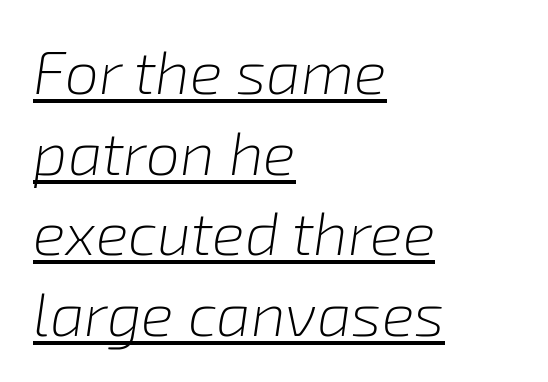
Q: Is the text bold? A: No.
Q: Is the text italic (slanted)? A: Yes, it leans right by about 8 degrees.
Q: Is the text underlined? A: Yes.
Q: How is the paragraph aligned? A: Left-aligned.
Q: Is the spacing between letters normal or unusually wide? A: Normal.
Q: Is the spacing between lines tight, normal or loose? A: Normal.
Q: Width (condensed, normal, or wide)? A: Normal.
Q: Stroke contrast? A: Low.
Q: x-height? A: Medium.
Q: Monospaced? A: No.
